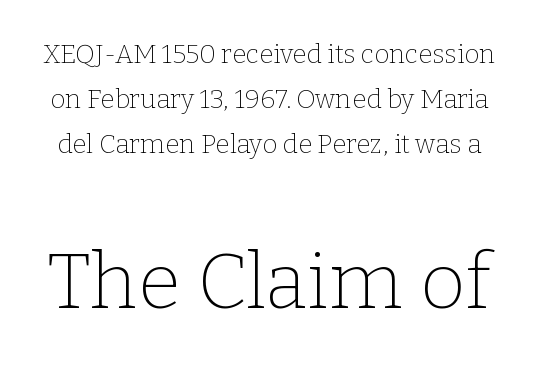
Q: Is the text bold? A: No.
Q: Is the text italic (slanted)? A: No, it is upright.
Q: Is the typeface a serif or a sans-serif typeface? A: Serif.
Q: Is the text underlined? A: No.
Q: Is the spacing between letters normal or unusually wide? A: Normal.
Q: Which block of text is set in a larger size, the first (top) or the second (bottom)? A: The second (bottom) one.
Q: Width (condensed, normal, or wide)? A: Normal.
Q: Stroke contrast? A: Low.
Q: x-height? A: Medium.
Q: Monospaced? A: No.
